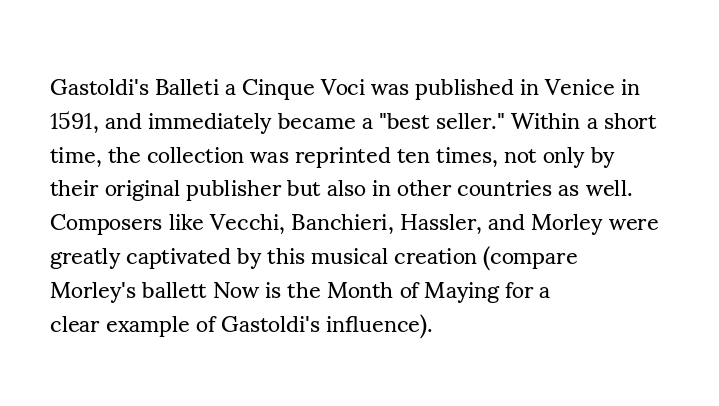
{"italic": "no", "bold": "no", "underline": "no", "align": "left", "line_spacing": "normal", "line_spacing_ratio": 1.47, "letter_spacing": "normal", "letter_spacing_em": 0.0, "glyph_px": 23}
